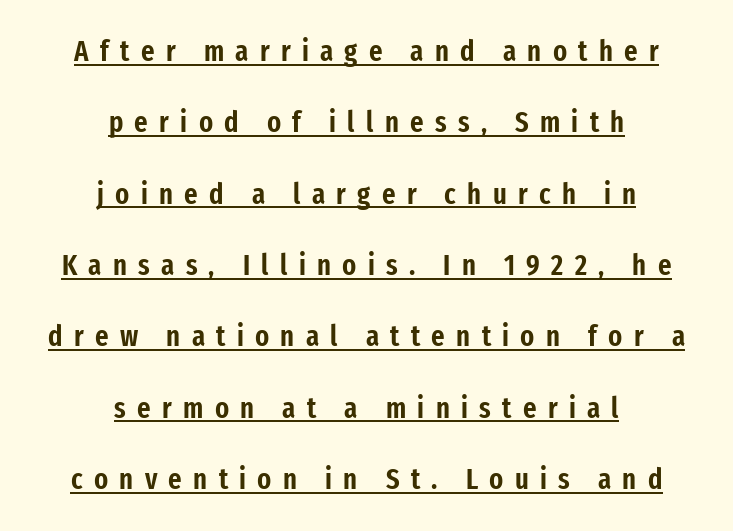
Q: Is the text italic (slanted)? A: No, it is upright.
Q: Is the typeface a serif or a sans-serif typeface? A: Sans-serif.
Q: Is the text underlined? A: Yes.
Q: How is the paragraph aligned? A: Centered.
Q: Is the spacing between letters normal or unusually wide? A: Unusually wide.
Q: Is the spacing between lines tight, normal or loose? A: Loose.
Q: Width (condensed, normal, or wide)? A: Condensed.
Q: Stroke contrast? A: Low.
Q: x-height? A: Medium.
Q: Monospaced? A: No.
